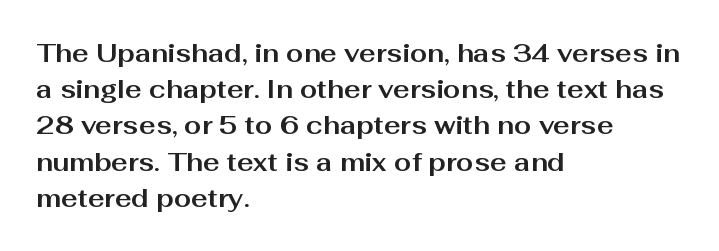
The image shows 25 px bold type, upright; set left-aligned, normal line spacing (1.45x), normal letter spacing, not underlined.
